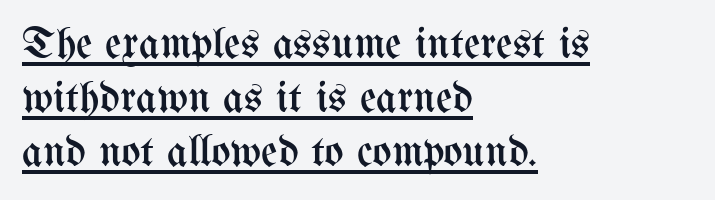
{"italic": "no", "bold": "no", "weight": "regular", "width": "condensed", "stroke_contrast": "medium", "x_height": "medium", "monospaced": "no", "underline": "yes", "align": "left", "line_spacing_ratio": 1.2, "letter_spacing": "normal", "letter_spacing_em": 0.0, "glyph_px": 45}
